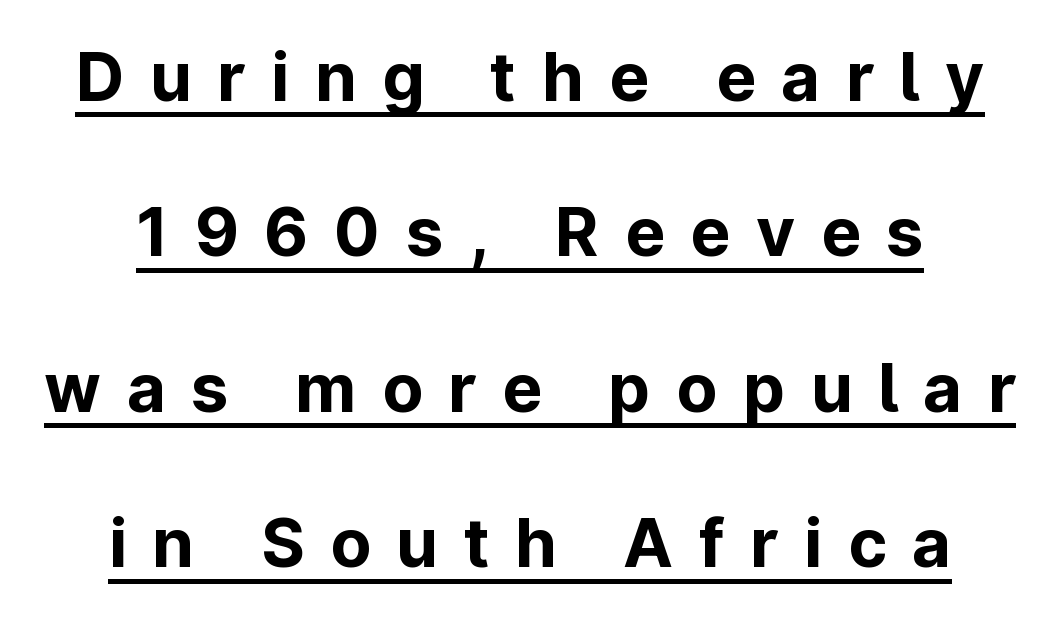
Each letter's strokes conclude bluntly, with no projecting serifs. On the weight axis this lands at bold, roughly 700. The lines are spread far apart with generous leading. Vertical strokes here are truly vertical.
